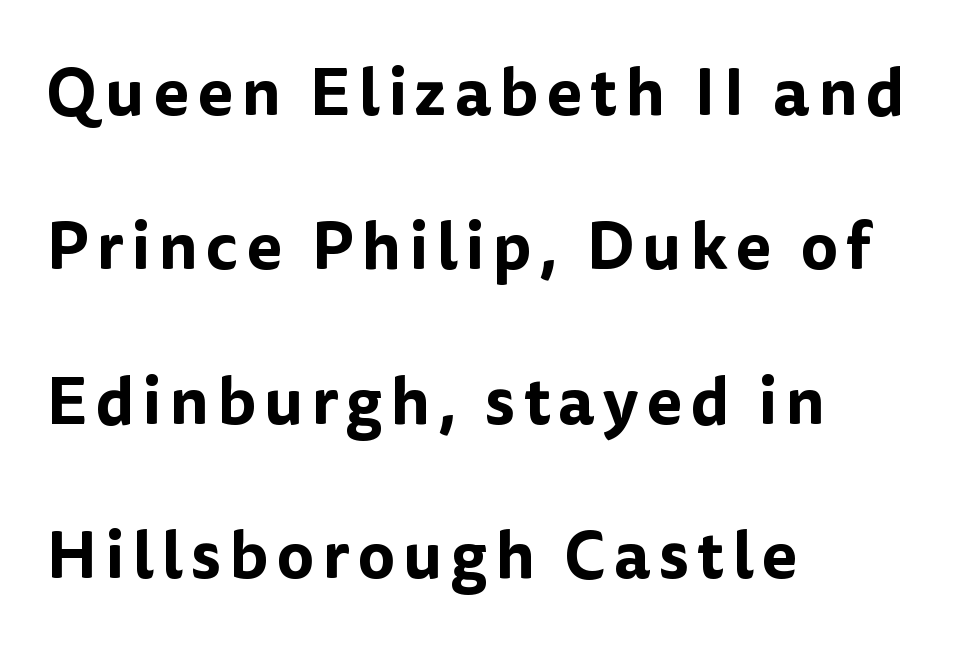
Q: Is the text italic (slanted)? A: No, it is upright.
Q: Is the typeface a serif or a sans-serif typeface? A: Sans-serif.
Q: Is the text underlined? A: No.
Q: How is the paragraph aligned? A: Left-aligned.
Q: Is the spacing between lines tight, normal or loose? A: Loose.
Q: Width (condensed, normal, or wide)? A: Normal.
Q: Stroke contrast? A: Low.
Q: x-height? A: Medium.
Q: Monospaced? A: No.
